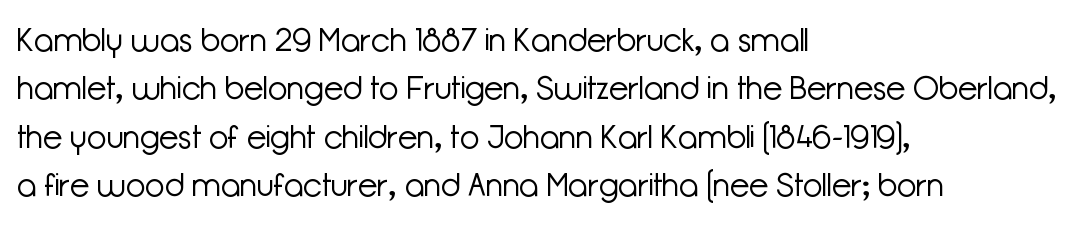
{"serif": "no", "italic": "no", "bold": "no", "weight": "light", "width": "normal", "stroke_contrast": "low", "x_height": "medium", "monospaced": "no", "underline": "no", "align": "left", "line_spacing": "normal", "line_spacing_ratio": 1.51, "letter_spacing": "normal", "letter_spacing_em": 0.0, "glyph_px": 32}
